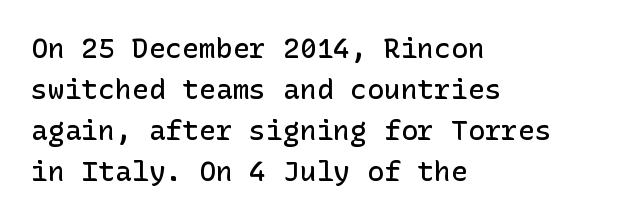
Q: Is the text bold? A: Semi-bold.
Q: Is the text italic (slanted)? A: No, it is upright.
Q: Is the typeface a serif or a sans-serif typeface? A: Sans-serif.
Q: Is the text underlined? A: No.
Q: How is the paragraph aligned? A: Left-aligned.
Q: Is the spacing between letters normal or unusually wide? A: Normal.
Q: Is the spacing between lines tight, normal or loose? A: Normal.
Q: Width (condensed, normal, or wide)? A: Normal.
Q: Stroke contrast? A: Low.
Q: x-height? A: Medium.
